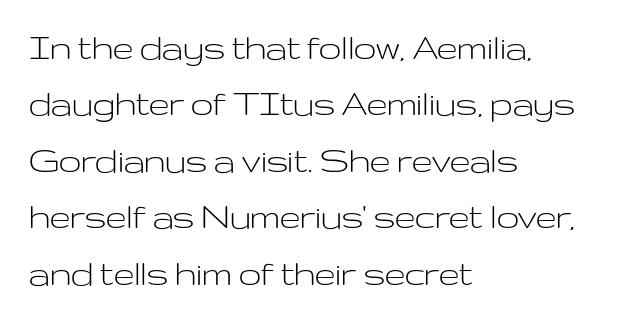
The image shows 40 px light, wide sans-serif type, upright; set left-aligned, normal line spacing (1.41x), normal letter spacing, not underlined; low stroke contrast and a medium x-height.
